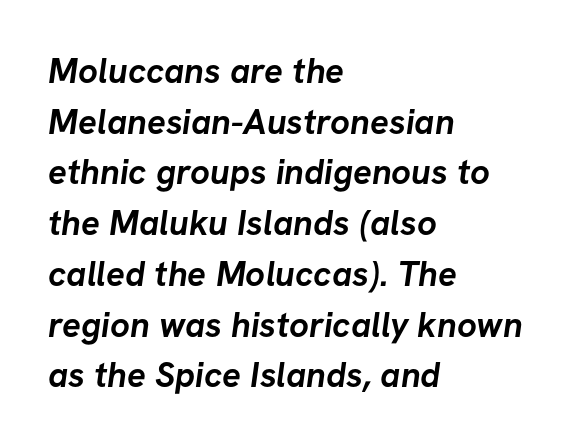
The image shows 35 px semibold sans-serif type; set left-aligned, normal line spacing (1.45x), normal letter spacing, not underlined; low stroke contrast and a medium x-height.
